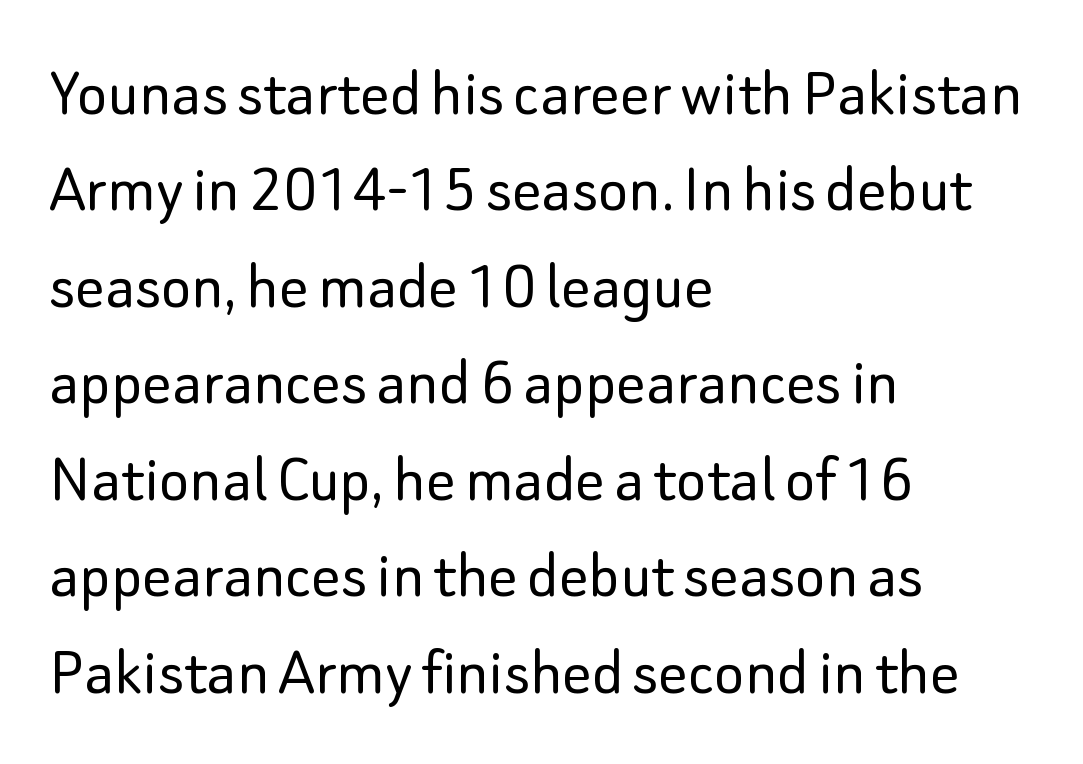
The image shows 72 px light sans-serif type, upright; set left-aligned, normal line spacing (1.34x), normal letter spacing, not underlined; low stroke contrast and a small x-height.
